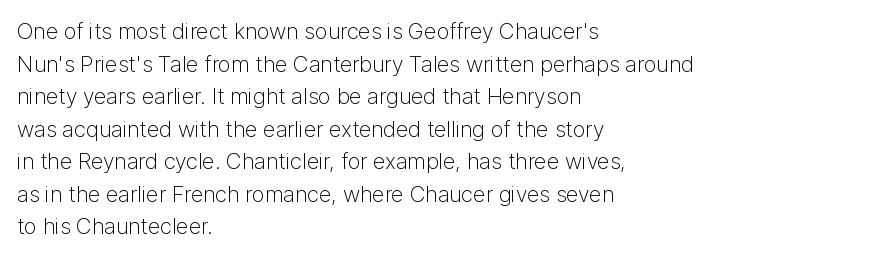
Q: Is the text bold? A: No.
Q: Is the text italic (slanted)? A: No, it is upright.
Q: Is the text underlined? A: No.
Q: How is the paragraph aligned? A: Left-aligned.
Q: Is the spacing between letters normal or unusually wide? A: Normal.
Q: Is the spacing between lines tight, normal or loose? A: Normal.
